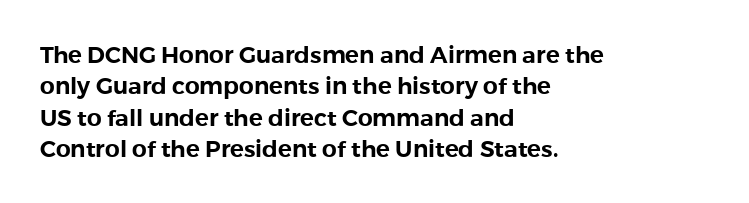
Q: Is the text italic (slanted)? A: No, it is upright.
Q: Is the text underlined? A: No.
Q: How is the paragraph aligned? A: Left-aligned.
Q: Is the spacing between letters normal or unusually wide? A: Normal.
Q: Is the spacing between lines tight, normal or loose? A: Normal.
